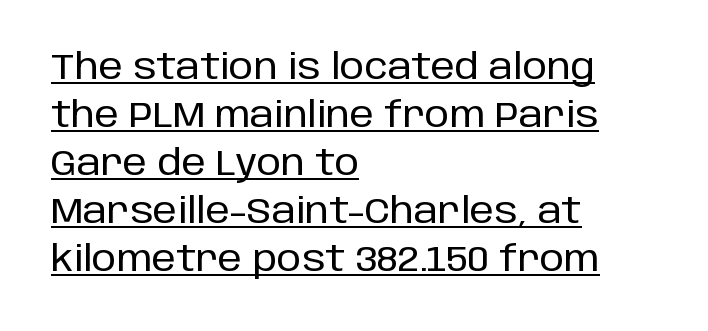
Q: Is the text italic (slanted)? A: No, it is upright.
Q: Is the typeface a serif or a sans-serif typeface? A: Sans-serif.
Q: Is the text underlined? A: Yes.
Q: How is the paragraph aligned? A: Left-aligned.
Q: Is the spacing between letters normal or unusually wide? A: Normal.
Q: Is the spacing between lines tight, normal or loose? A: Normal.
Q: Width (condensed, normal, or wide)? A: Normal.
Q: Stroke contrast? A: Low.
Q: x-height? A: Large.
Q: Monospaced? A: No.
